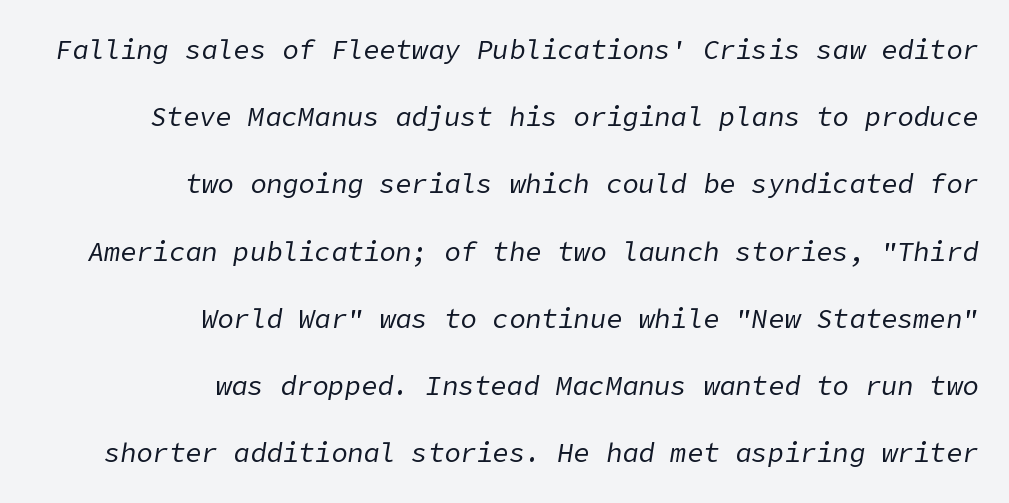
{"italic": "yes", "lean": "right", "slant_degrees": 9, "bold": "no", "underline": "no", "align": "right", "line_spacing": "loose", "line_spacing_ratio": 2.49, "letter_spacing": "normal", "letter_spacing_em": 0.0, "glyph_px": 27}
